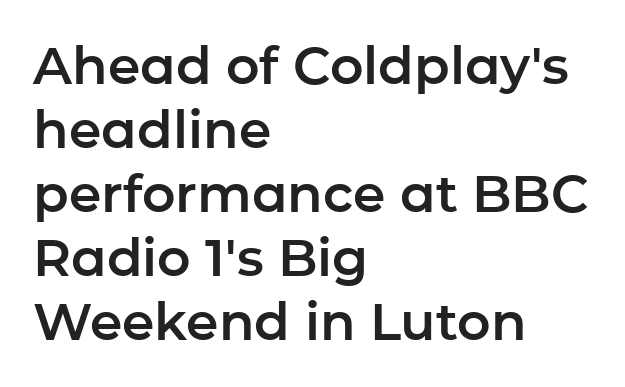
Q: Is the text italic (slanted)? A: No, it is upright.
Q: Is the typeface a serif or a sans-serif typeface? A: Sans-serif.
Q: Is the text underlined? A: No.
Q: How is the paragraph aligned? A: Left-aligned.
Q: Is the spacing between letters normal or unusually wide? A: Normal.
Q: Width (condensed, normal, or wide)? A: Normal.
Q: Stroke contrast? A: Low.
Q: x-height? A: Medium.
Q: Monospaced? A: No.
